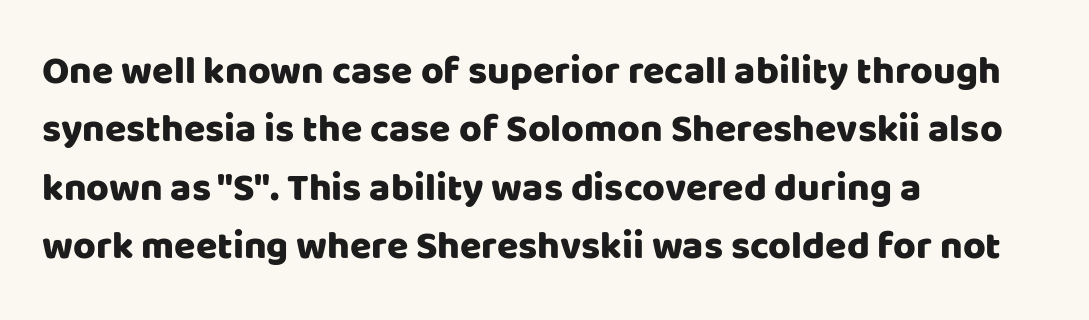
No feet cap the strokes, marking this as sans-serif type. Honestly, the letter spacing is just normal — you wouldn't notice it. A roman cut, with each character standing at attention. Each letter keeps its own natural width here, so spacing adapts to shape. Has an underline been added? It has not. The leading is moderate, giving the passage an even texture.
